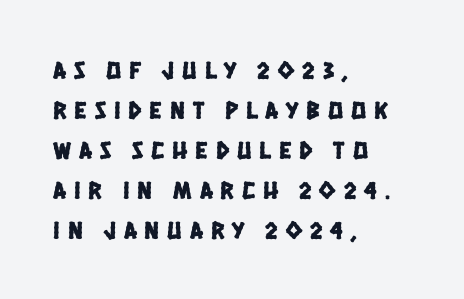
{"underline": "no", "align": "left", "line_spacing": "normal", "line_spacing_ratio": 1.6, "letter_spacing": "wide", "letter_spacing_em": 0.32, "glyph_px": 25}
